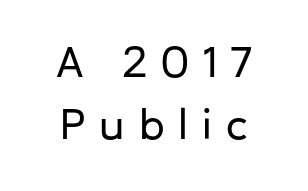
Underline: absent. Nope, no serifs anywhere on these letters. If you measured baseline to baseline, you'd find a middling distance. Each word looks stretched out because of the extra space between its letters.
